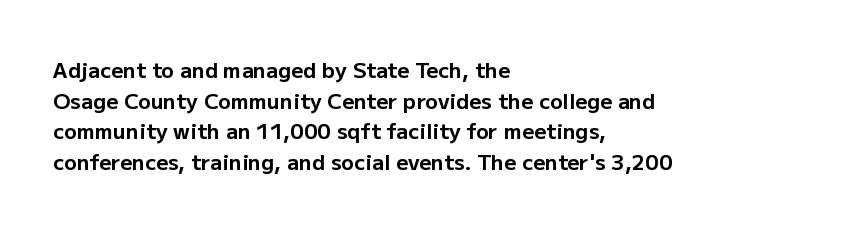
{"italic": "no", "bold": "yes", "underline": "no", "align": "left", "line_spacing": "normal", "line_spacing_ratio": 1.46, "letter_spacing": "normal", "letter_spacing_em": 0.0, "glyph_px": 21}
